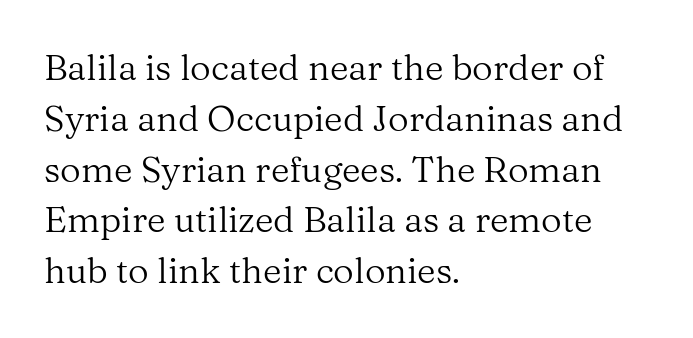
The image shows 36 px regular-weight serif type, upright; set left-aligned, normal line spacing (1.41x), normal letter spacing, not underlined; medium stroke contrast and a medium x-height.
